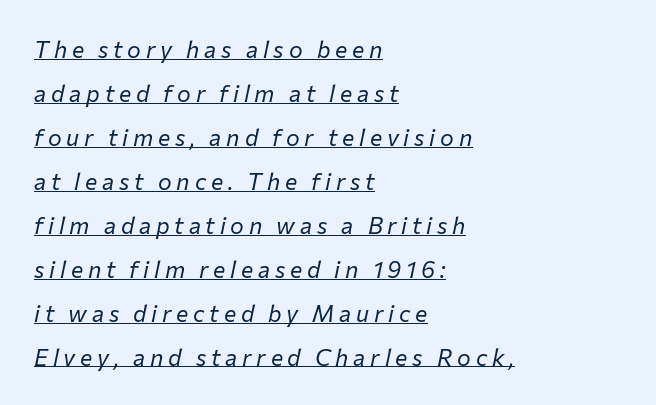
{"italic": "yes", "lean": "right", "slant_degrees": 12, "bold": "no", "underline": "yes", "align": "left", "line_spacing": "loose", "line_spacing_ratio": 1.91, "letter_spacing": "wide", "letter_spacing_em": 0.21, "glyph_px": 23}
